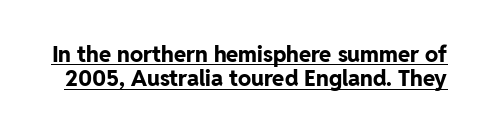
Each glyph is drawn with heavy, bold strokes. This is roman type, the default non-slanted kind. Glance below the letters and you will spot a drawn line. One glance says dense: line gaps are narrower than usual. The letterforms sit shoulder to shoulder at normal distance.
